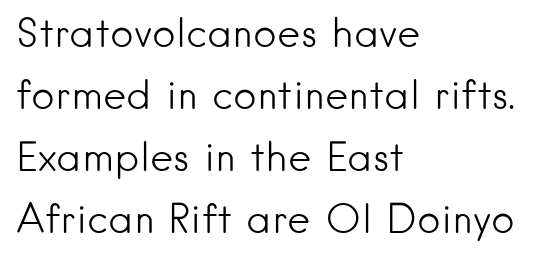
Q: Is the text bold? A: No.
Q: Is the text italic (slanted)? A: No, it is upright.
Q: Is the typeface a serif or a sans-serif typeface? A: Sans-serif.
Q: Is the text underlined? A: No.
Q: How is the paragraph aligned? A: Left-aligned.
Q: Is the spacing between letters normal or unusually wide? A: Normal.
Q: Is the spacing between lines tight, normal or loose? A: Normal.
Q: Width (condensed, normal, or wide)? A: Normal.
Q: Stroke contrast? A: Low.
Q: x-height? A: Small.
Q: Monospaced? A: No.
